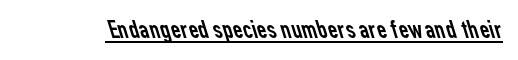
{"bold": "no", "underline": "yes", "letter_spacing": "normal", "letter_spacing_em": 0.0, "glyph_px": 27}
